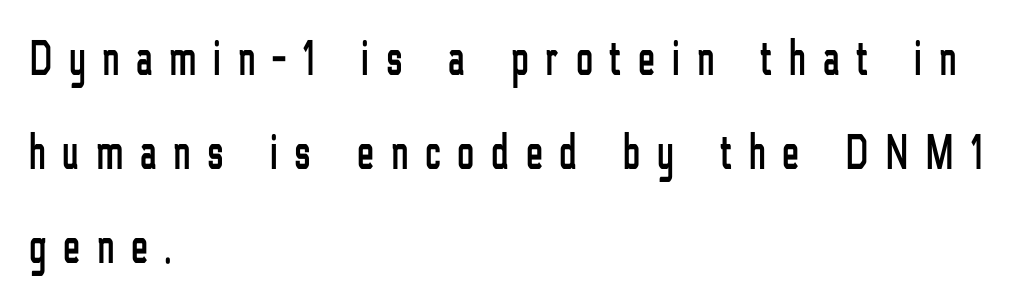
{"serif": "no", "italic": "no", "width": "condensed", "stroke_contrast": "low", "x_height": "medium", "monospaced": "no", "underline": "no", "align": "left", "line_spacing_ratio": 1.88, "letter_spacing": "wide", "letter_spacing_em": 0.35, "glyph_px": 50}
